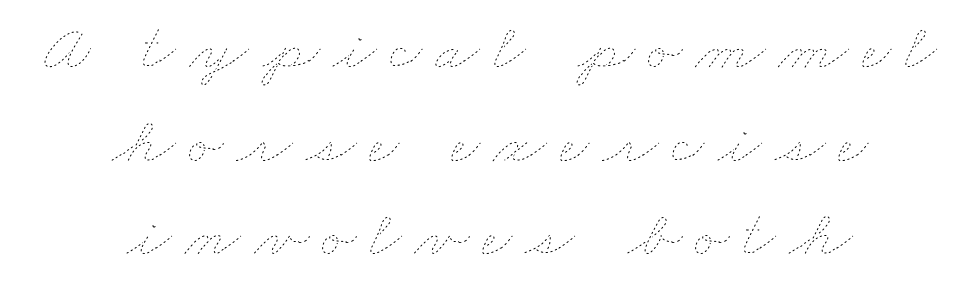
The image shows 65 px thin, wide type; set centered, normal line spacing (1.44x), unusually wide letter spacing (+0.2 em), not underlined; low stroke contrast and a small x-height.
